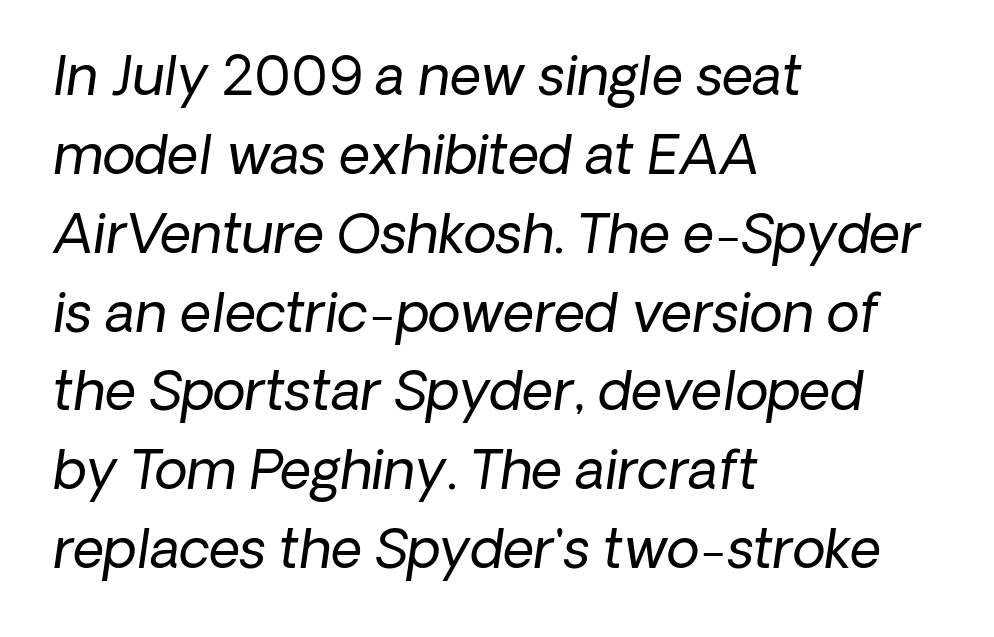
{"italic": "yes", "lean": "right", "slant_degrees": 8, "bold": "no", "weight": "regular", "width": "normal", "stroke_contrast": "low", "x_height": "medium", "monospaced": "no", "underline": "no", "align": "left", "line_spacing": "normal", "line_spacing_ratio": 1.46, "letter_spacing": "normal", "letter_spacing_em": 0.0, "glyph_px": 54}
